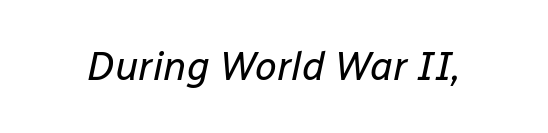
Q: Is the text bold? A: No.
Q: Is the text italic (slanted)? A: Yes, it leans right by about 12 degrees.
Q: Is the text underlined? A: No.
Q: Is the spacing between letters normal or unusually wide? A: Normal.
Q: Width (condensed, normal, or wide)? A: Normal.
Q: Stroke contrast? A: Low.
Q: x-height? A: Medium.
Q: Monospaced? A: No.
